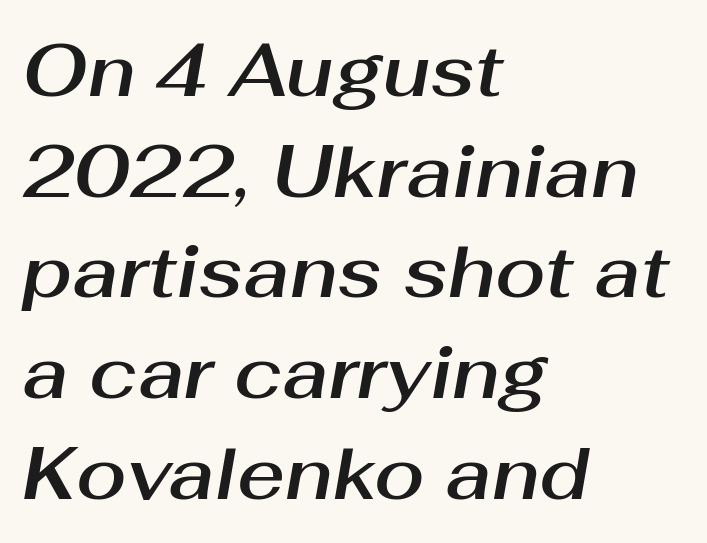
The tracking reads as untouched default to a designer's eye. Horizontally, the lines are justified to the leading edge only. Clear beneath every line of the passage. Spacing verdict: proportional, widths tailored to each character. This sample uses an oblique cut, with every glyph tilted off the vertical. Whoever set this chose a conventional vertical rhythm.
